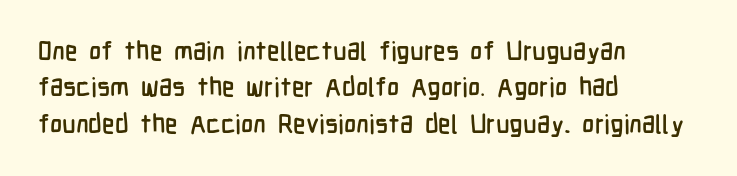
Each line starts at the same left margin while the right side varies. There is no visible air inserted between adjacent glyphs. Baseline-to-baseline distance is the conventional proportion of letter height. No italicization has been applied; the sample stays upright.
